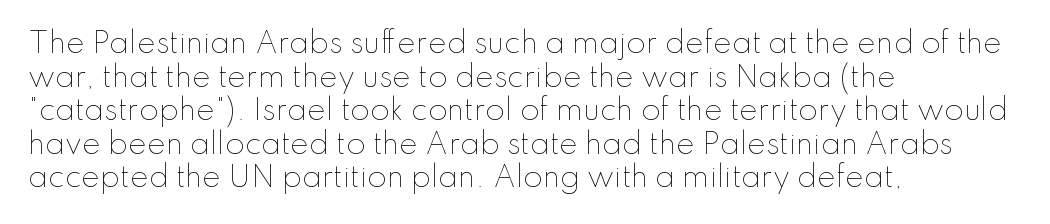
The image shows 28 px thin type, upright; set left-aligned, line spacing 1.2x, normal letter spacing, not underlined; low stroke contrast and a small x-height.
